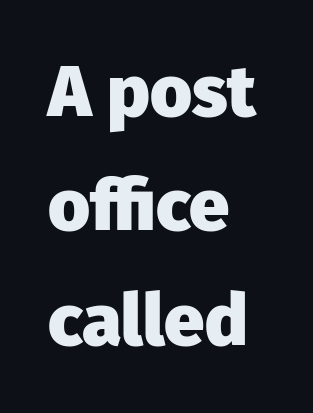
{"serif": "no", "italic": "no", "bold": "yes", "weight": "heavy", "width": "normal", "stroke_contrast": "low", "x_height": "medium", "monospaced": "no", "underline": "no", "align": "left", "line_spacing": "normal", "line_spacing_ratio": 1.59, "letter_spacing": "normal", "letter_spacing_em": 0.0, "glyph_px": 72}
